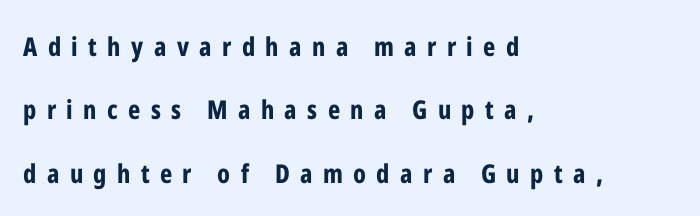
Q: Is the text bold? A: Yes.
Q: Is the text italic (slanted)? A: No, it is upright.
Q: Is the text underlined? A: No.
Q: How is the paragraph aligned? A: Left-aligned.
Q: Is the spacing between letters normal or unusually wide? A: Unusually wide.
Q: Is the spacing between lines tight, normal or loose? A: Loose.
